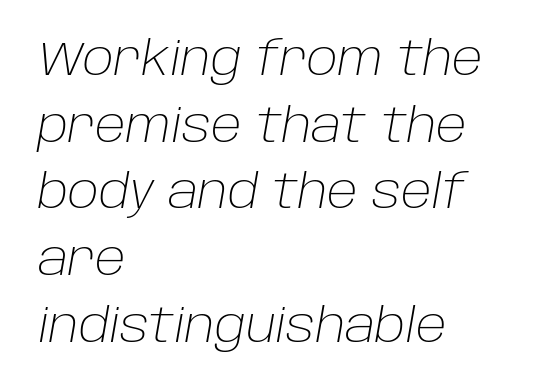
Weight: regular or lighter. Varying glyph widths throughout — classic text-font behaviour. The letters are slanted; this is an italic face. Line starts are locked; line ends wander.
